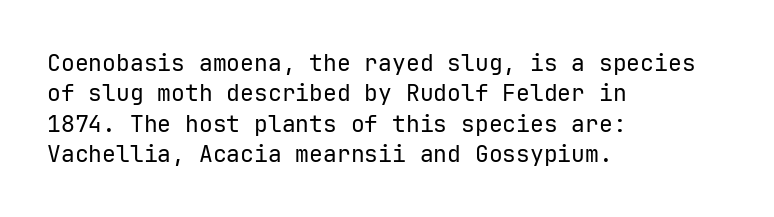
Q: Is the text bold? A: No.
Q: Is the text italic (slanted)? A: No, it is upright.
Q: Is the text underlined? A: No.
Q: How is the paragraph aligned? A: Left-aligned.
Q: Is the spacing between letters normal or unusually wide? A: Normal.
Q: Is the spacing between lines tight, normal or loose? A: Normal.
